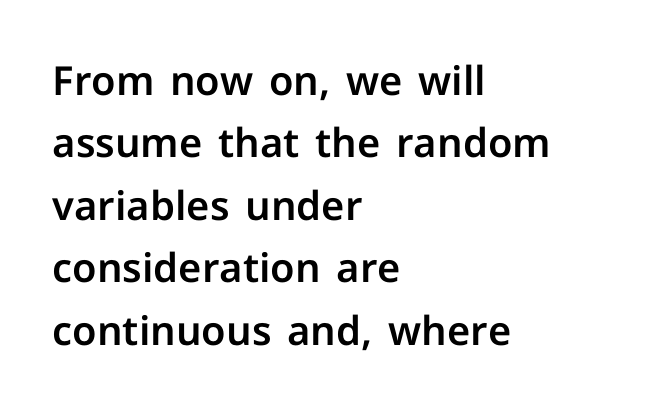
{"serif": "no", "italic": "no", "width": "normal", "stroke_contrast": "low", "x_height": "medium", "monospaced": "no", "underline": "no", "align": "left", "line_spacing": "normal", "line_spacing_ratio": 1.56, "letter_spacing": "normal", "letter_spacing_em": 0.0, "glyph_px": 40}
